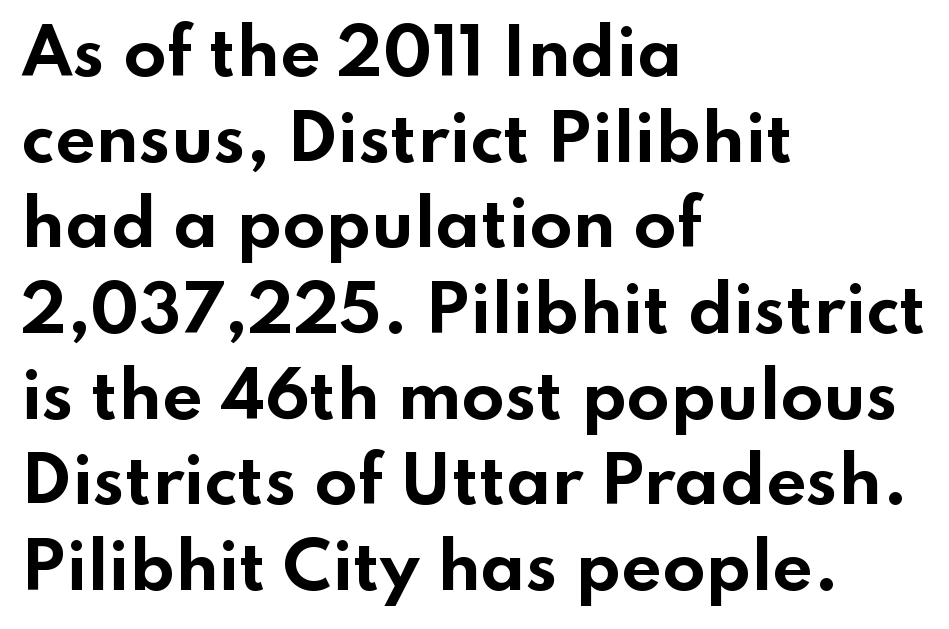
Students, this is bold: see how much ink each stroke carries. Beneath every word, the page is bare. The lines sit at an ordinary, default distance from one another. Horizontal alignment here is leftward, the default for most running prose. The horizontal fit of the characters is conventional and even.
